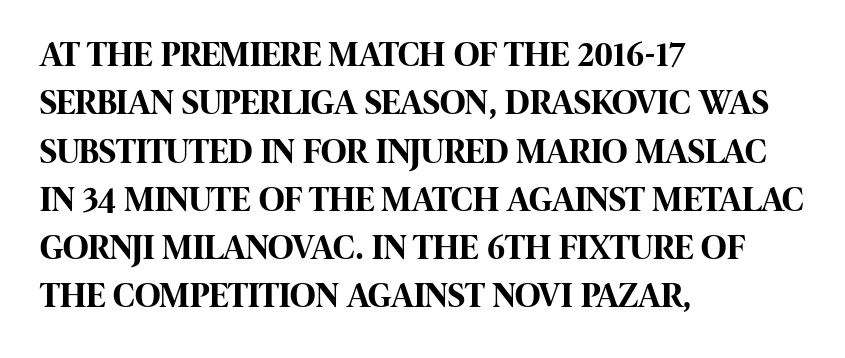
The letters advance in unequal steps, a hallmark of proportional type. Standard letterfit; no display-style spreading of the glyphs. The text block is weighted toward the left margin, trailing off unevenly rightward. Heavy, bold letterforms. The text was rendered using a sans face with plain stroke endings. Upright lettering throughout.
